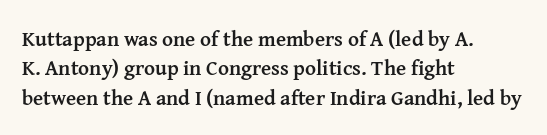
Posture: upright roman. Underlining? Definitely not there. Each line starts at the same left margin while the right side varies. Stroke thickness is high; the sample reads as a true bold. The block of text has a typical density, with ordinary space between rows.
